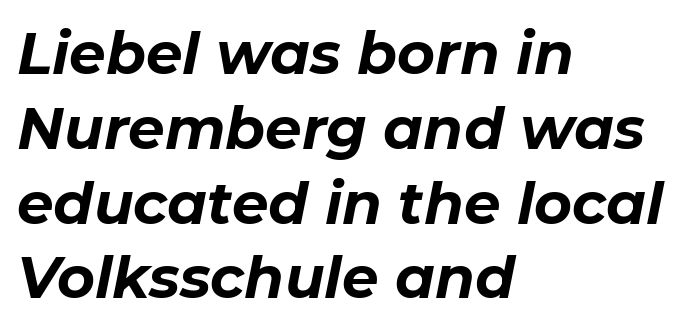
Q: Is the text bold? A: Yes.
Q: Is the text italic (slanted)? A: Yes, it leans right by about 11 degrees.
Q: Is the text underlined? A: No.
Q: How is the paragraph aligned? A: Left-aligned.
Q: Is the spacing between letters normal or unusually wide? A: Normal.
Q: Is the spacing between lines tight, normal or loose? A: Normal.
Q: Width (condensed, normal, or wide)? A: Normal.
Q: Stroke contrast? A: Low.
Q: x-height? A: Medium.
Q: Monospaced? A: No.
